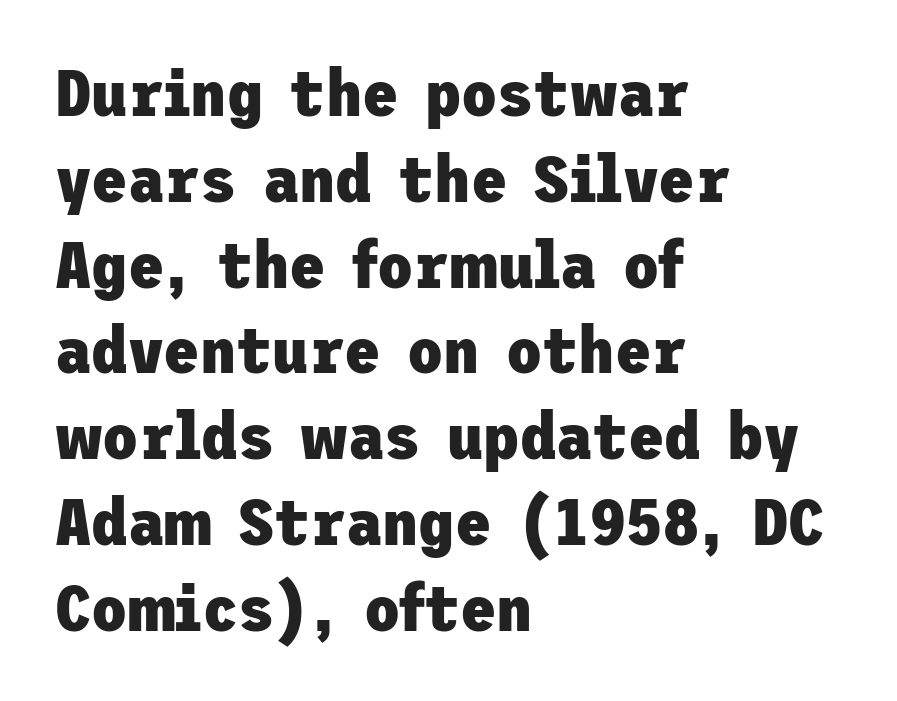
{"serif": "no", "italic": "no", "bold": "yes", "weight": "heavy", "width": "normal", "stroke_contrast": "low", "x_height": "medium", "underline": "no", "align": "left", "line_spacing": "normal", "line_spacing_ratio": 1.3, "letter_spacing": "normal", "letter_spacing_em": 0.0, "glyph_px": 66}
